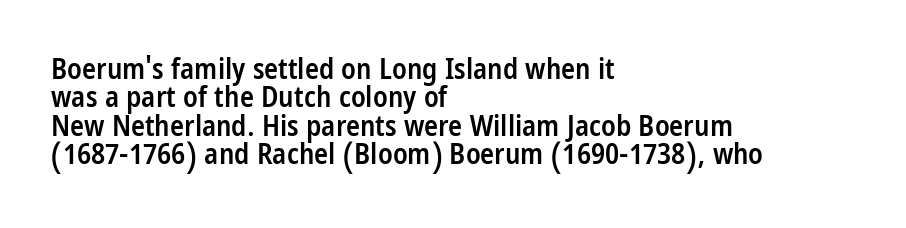
Tightly led — the rows are bunched. Nothing unusual about the tracking: characters are spaced as the font intends. Each line starts at the same left margin while the right side varies. Descenders are the only things crossing below the line. Moderately thickened strokes mark this as semibold type.
